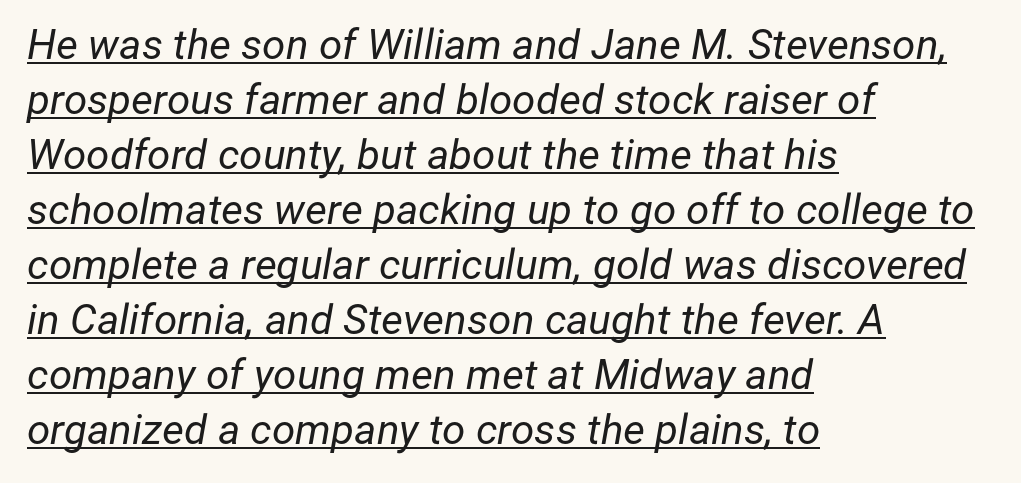
Varying glyph widths throughout — classic text-font behaviour. No letter is thick-stroked: the sample isn't bold. Caption: lettering with a line underneath. The ragged edge is on the right, which tells us the setting is flush left. Interline gaps are of average width in this sample.
